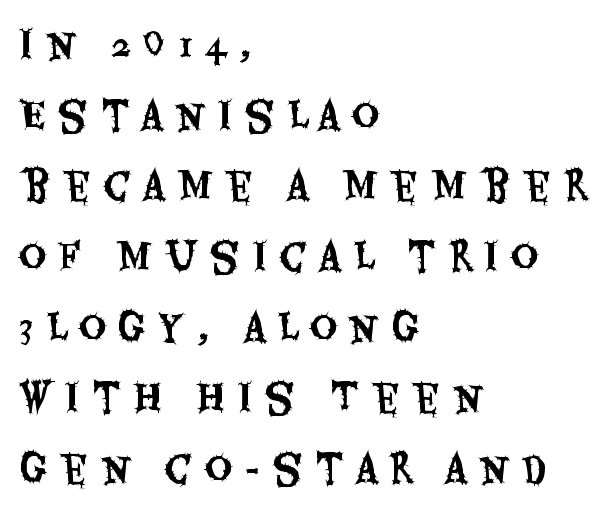
The tracking reads as deliberately expanded to a designer's eye. Each line starts at the same left margin while the right side varies. Stroke terminals: plain, sans-serif. The lettering holds an erect, upright posture throughout. This rendering features lettering with no underline. Proportional: the letters do not fall into vertical columns.
